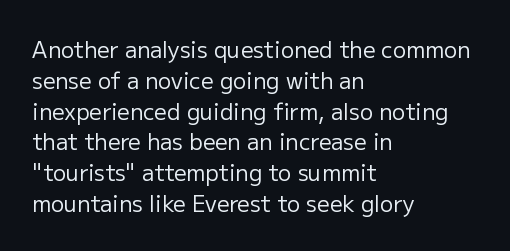
The image shows 22 px text type, upright; set left-aligned, normal line spacing (1.4x), normal letter spacing, not underlined.
